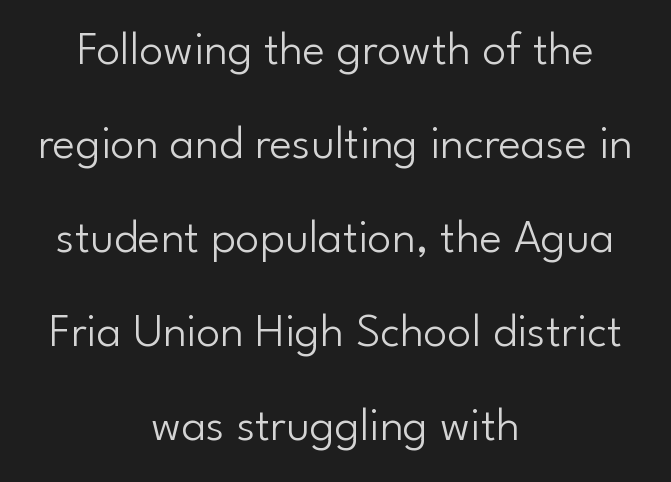
The image shows 48 px light sans-serif type, upright; set centered, loose line spacing (1.96x), normal letter spacing, not underlined; low stroke contrast and a small x-height.
